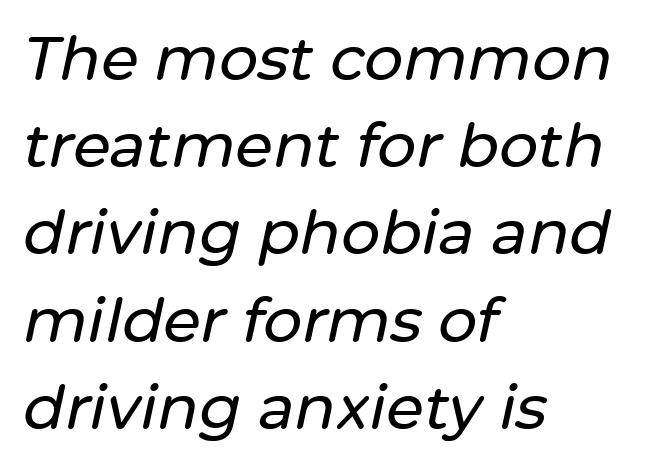
The image shows 61 px text type, italic (leaning right); set left-aligned, normal line spacing (1.43x), normal letter spacing, not underlined; low stroke contrast and a medium x-height.
